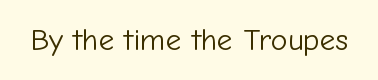
The image shows 31 px light sans-serif type, upright; set normal letter spacing, not underlined; low stroke contrast and a medium x-height.
